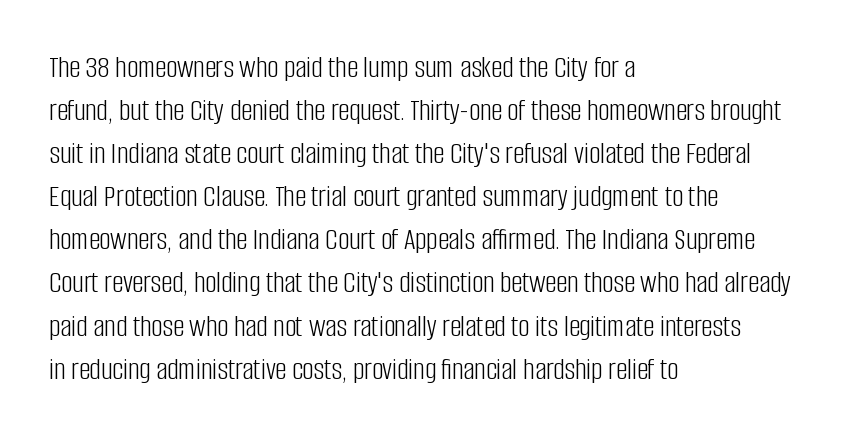
The image shows 31 px light, condensed sans-serif type, upright; set left-aligned, normal line spacing (1.39x), normal letter spacing, not underlined; low stroke contrast and a large x-height.
